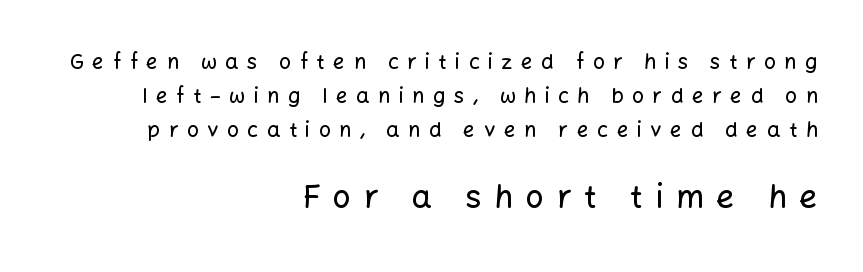
{"serif": "no", "italic": "no", "width": "normal", "stroke_contrast": "low", "x_height": "medium", "monospaced": "no", "underline": "no", "align": "right", "line_spacing": "normal", "line_spacing_ratio": 1.61, "letter_spacing": "wide", "letter_spacing_em": 0.4, "larger_block": "second", "size_ratio": 1.52, "glyph_px": 32}
